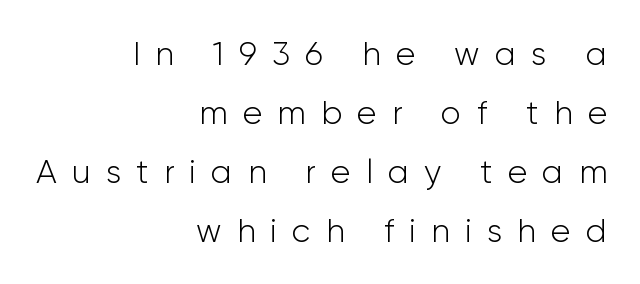
{"serif": "no", "italic": "no", "bold": "no", "weight": "light", "width": "normal", "stroke_contrast": "low", "x_height": "medium", "monospaced": "no", "underline": "no", "align": "right", "line_spacing_ratio": 1.79, "letter_spacing": "wide", "letter_spacing_em": 0.46, "glyph_px": 33}
